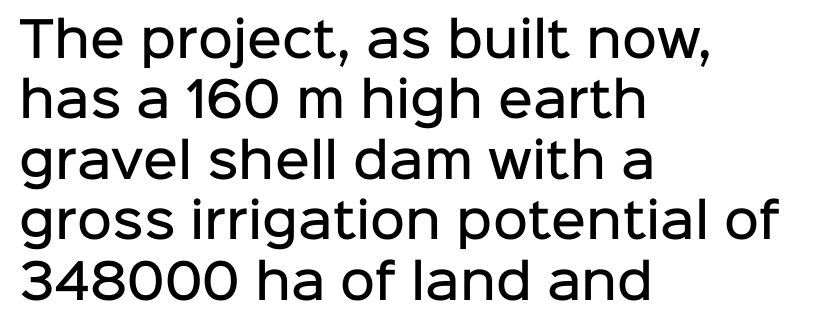
The image shows 48 px semibold sans-serif type, upright; set left-aligned, normal line spacing (1.26x), normal letter spacing, not underlined; low stroke contrast and a medium x-height.
